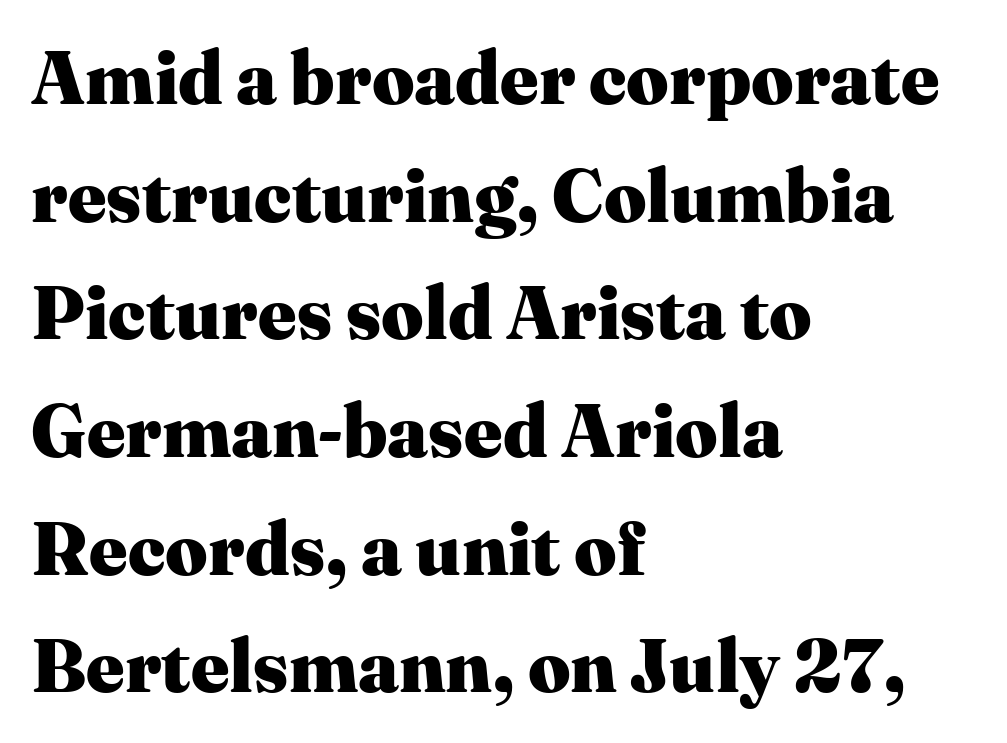
The image shows 74 px heavy serif type, upright; set left-aligned, normal line spacing (1.59x), normal letter spacing, not underlined; medium stroke contrast and a medium x-height.
